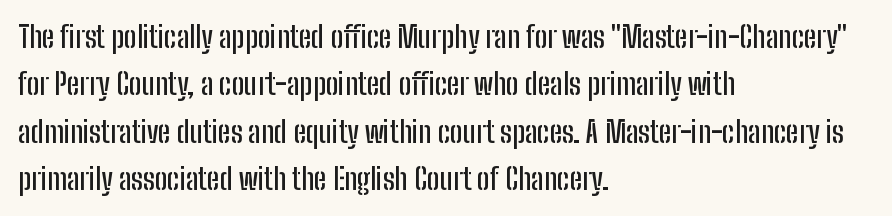
Ordinary non-slanted type is in use. The strip under each line holds only bare page. Think of a printed novel: that variable character pitch is what you see here. Typeset ragged right — the left edge is the straight one. Regarding leading, the lines here are spaced in the standard way. Type style note: lacks serifs.
